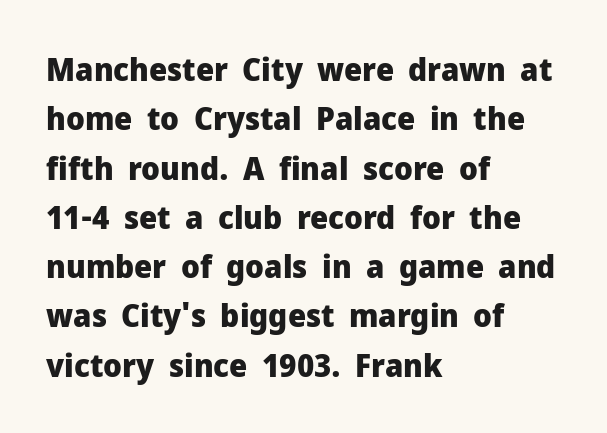
The image shows 32 px heavy sans-serif type, upright; set left-aligned, normal line spacing (1.54x), normal letter spacing, not underlined; low stroke contrast and a medium x-height.
